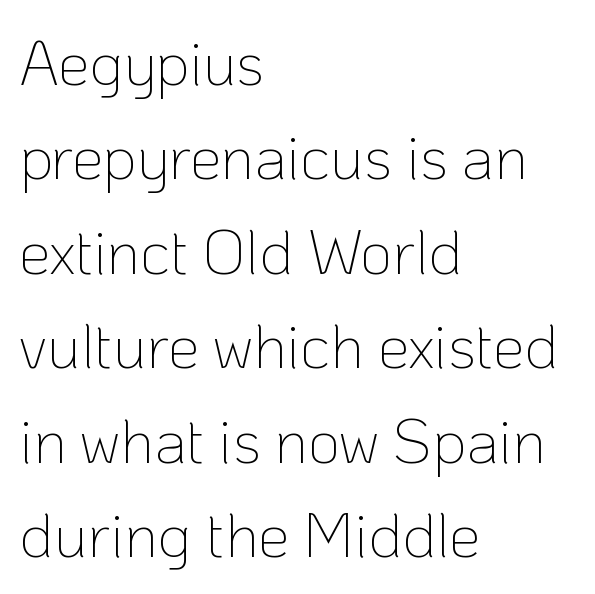
This sample has the flowing, uneven cadence of proportional lettering. Summary of vertical rhythm: regular, with standard interline spacing. Alignment: flush left. These glyphs show unthickened strokes, regular width or finer.
